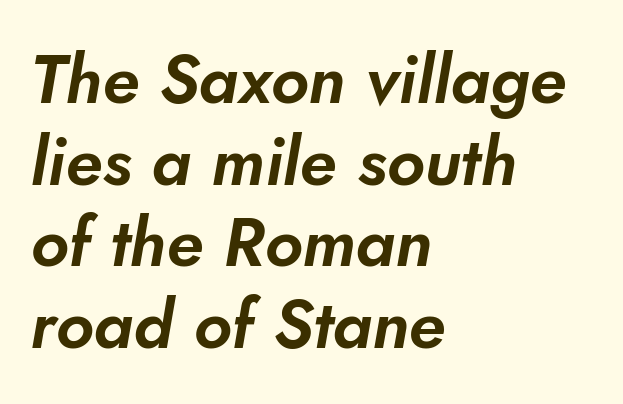
Do the characters align in a grid? No, the font is proportional. This is sans-serif lettering, the kind often seen on screens and signage. The area under the type is left untouched. Standard letterfit; no display-style spreading of the glyphs. Notice how the passage keeps a crisp vertical edge on the left only.
